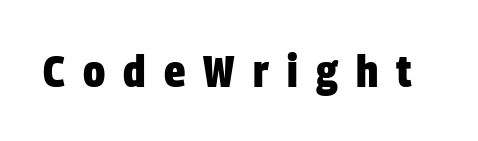
The image shows 45 px heavy, condensed sans-serif type; set unusually wide letter spacing (+0.4 em), not underlined; low stroke contrast and a large x-height.
